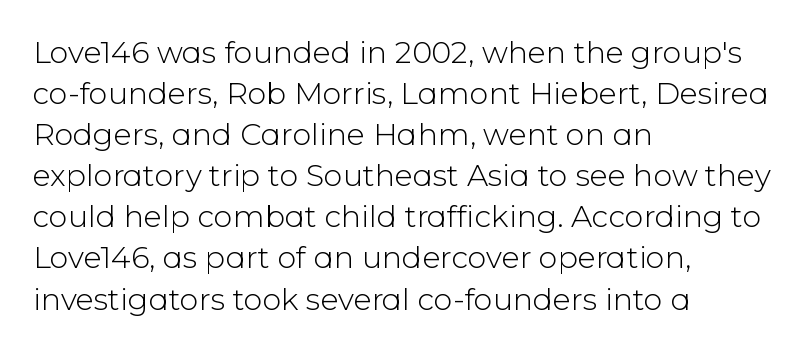
The rag falls on the right side of this text block. Words appear dense and cohesive because spacing is normal. The letters advance in unequal steps, a hallmark of proportional type. On a weight scale, this lands at 450 or below.
